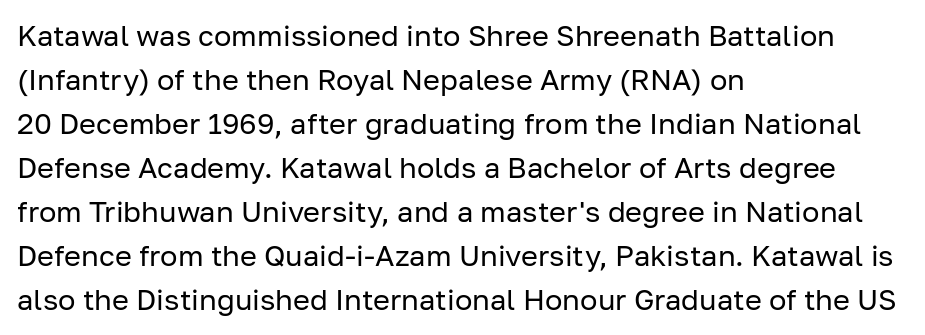
The image shows 29 px regular-weight sans-serif type, upright; set left-aligned, normal line spacing (1.52x), normal letter spacing, not underlined; low stroke contrast and a medium x-height.
